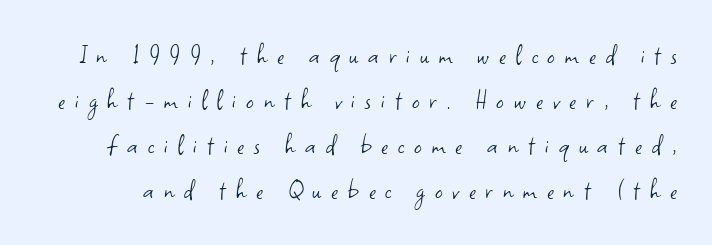
Q: Is the text bold? A: No.
Q: Is the text italic (slanted)? A: Yes.
Q: Is the typeface a serif or a sans-serif typeface? A: Sans-serif.
Q: Is the text underlined? A: No.
Q: Is the spacing between letters normal or unusually wide? A: Unusually wide.
Q: Is the spacing between lines tight, normal or loose? A: Normal.
Q: Width (condensed, normal, or wide)? A: Normal.
Q: Stroke contrast? A: Low.
Q: x-height? A: Small.
Q: Monospaced? A: No.
